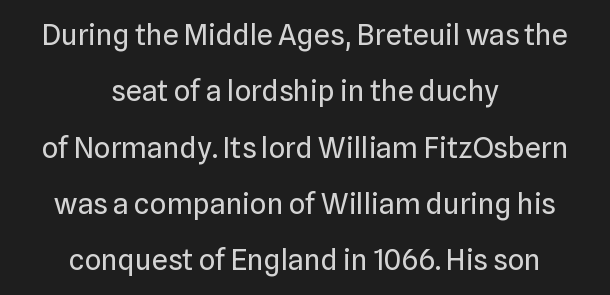
The image shows 29 px regular-weight sans-serif type, upright; set centered, loose line spacing (1.94x), normal letter spacing, not underlined; low stroke contrast and a medium x-height.
